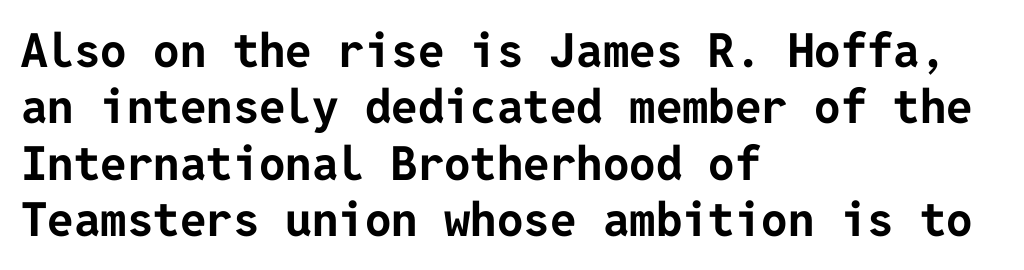
The image shows 47 px bold sans-serif type, upright; set left-aligned, line spacing 1.2x, normal letter spacing, not underlined; low stroke contrast and a medium x-height.
